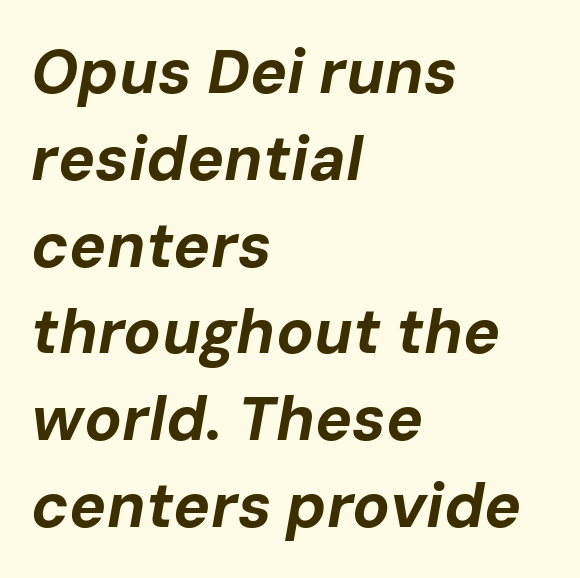
Q: Is the text bold? A: Yes.
Q: Is the text italic (slanted)? A: Yes, it leans right by about 10 degrees.
Q: Is the text underlined? A: No.
Q: How is the paragraph aligned? A: Left-aligned.
Q: Is the spacing between letters normal or unusually wide? A: Normal.
Q: Is the spacing between lines tight, normal or loose? A: Normal.
Q: Width (condensed, normal, or wide)? A: Normal.
Q: Stroke contrast? A: Low.
Q: x-height? A: Medium.
Q: Monospaced? A: No.
